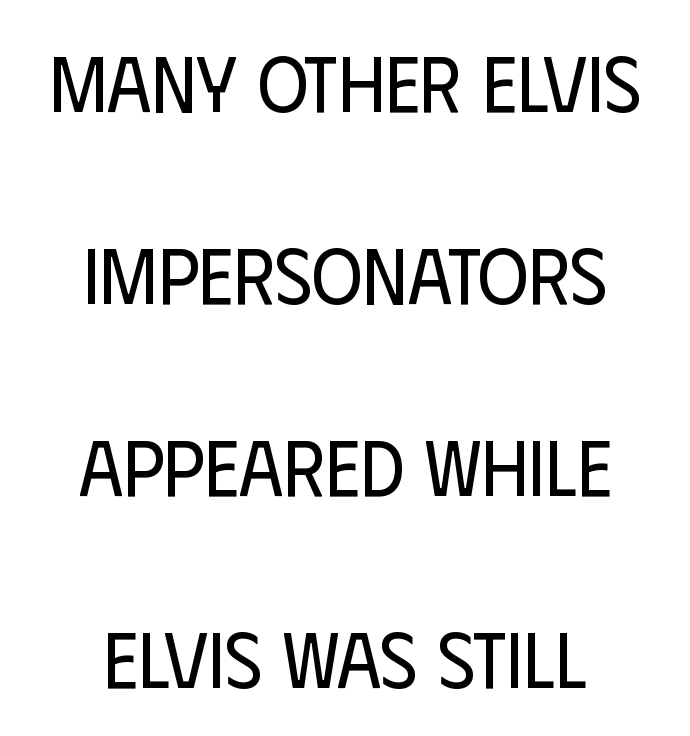
How would I describe the line gaps? Wide and relaxed. Character widths vary here, with narrow letters taking less room than wide ones. The passage shown is typeset with a sans-serif family. Between one letter and the next there's only the usual sliver of space. The words here are not underlined. This sample is center-justified, so both line endings float freely.
